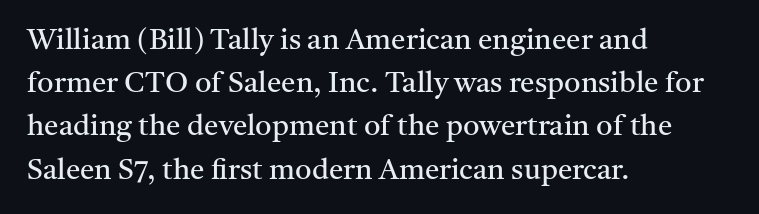
Q: Is the text bold? A: No.
Q: Is the text italic (slanted)? A: No, it is upright.
Q: Is the typeface a serif or a sans-serif typeface? A: Serif.
Q: Is the text underlined? A: No.
Q: How is the paragraph aligned? A: Left-aligned.
Q: Is the spacing between letters normal or unusually wide? A: Normal.
Q: Is the spacing between lines tight, normal or loose? A: Normal.
Q: Width (condensed, normal, or wide)? A: Normal.
Q: Stroke contrast? A: Medium.
Q: x-height? A: Medium.
Q: Monospaced? A: No.
